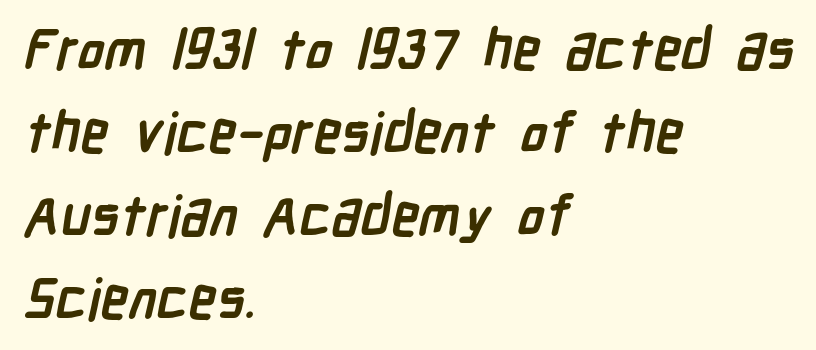
A sans-serif font was chosen for this passage. The rendering uses natural spacing where letterforms have individual widths. Does extra space separate the letters? No, they use regular spacing. The lines are quadded left. A dark, heavy texture on the line: the type is bold.
